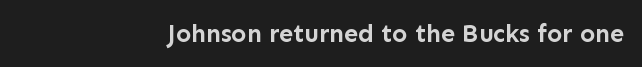
The image shows 25 px bold type, upright; set normal letter spacing, not underlined.
